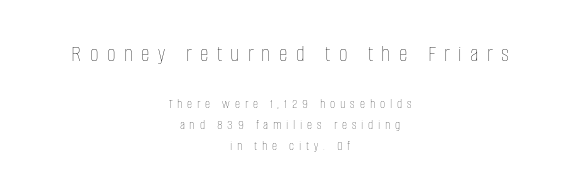
Q: Is the text bold? A: No.
Q: Is the text italic (slanted)? A: No, it is upright.
Q: Is the text underlined? A: No.
Q: How is the paragraph aligned? A: Centered.
Q: Is the spacing between letters normal or unusually wide? A: Unusually wide.
Q: Is the spacing between lines tight, normal or loose? A: Normal.
Q: Which block of text is set in a larger size, the first (top) or the second (bottom)? A: The first (top) one.
